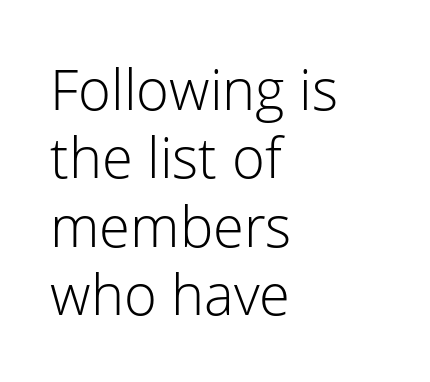
The image shows 56 px light sans-serif type, upright; set left-aligned, line spacing 1.22x, normal letter spacing, not underlined; low stroke contrast and a medium x-height.
